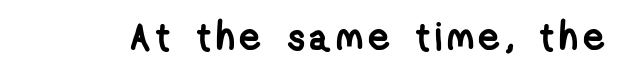
Clear beneath every line of the passage. The passage shown is typed in a proportional face where columns would drift. Serifs: no, the terminals of the letterforms are clean. Stroke thickness is high; the sample reads as a true bold.
